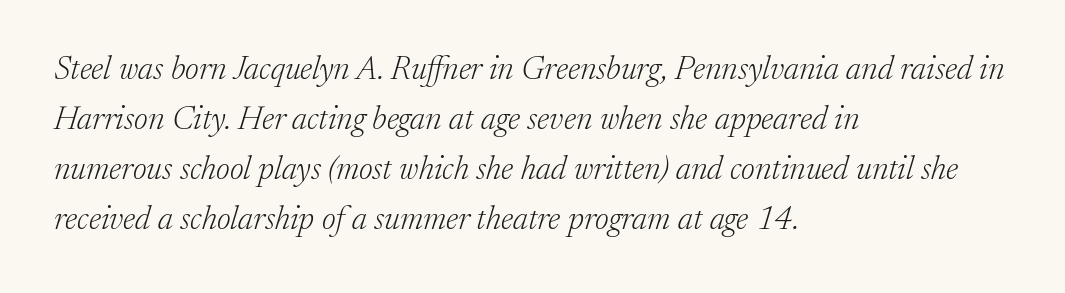
{"serif": "yes", "italic": "yes", "lean": "right", "slant_degrees": 17, "bold": "no", "weight": "light", "width": "normal", "stroke_contrast": "low", "x_height": "medium", "monospaced": "no", "underline": "no", "align": "left", "line_spacing": "normal", "line_spacing_ratio": 1.52, "letter_spacing": "normal", "letter_spacing_em": 0.0, "glyph_px": 33}
